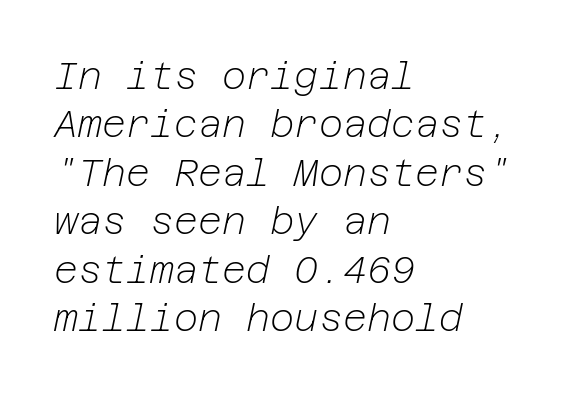
Q: Is the text bold? A: No.
Q: Is the text italic (slanted)? A: Yes, it leans right by about 12 degrees.
Q: Is the text underlined? A: No.
Q: How is the paragraph aligned? A: Left-aligned.
Q: Is the spacing between letters normal or unusually wide? A: Normal.
Q: Is the spacing between lines tight, normal or loose? A: Normal.
Q: Width (condensed, normal, or wide)? A: Normal.
Q: Stroke contrast? A: Low.
Q: x-height? A: Medium.
